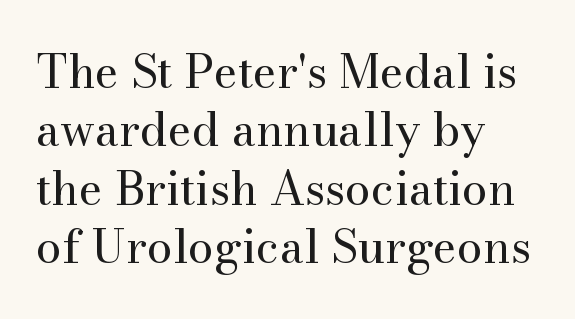
{"serif": "yes", "italic": "no", "bold": "no", "weight": "regular", "width": "normal", "stroke_contrast": "medium", "x_height": "small", "monospaced": "no", "underline": "no", "align": "left", "line_spacing": "normal", "line_spacing_ratio": 1.27, "letter_spacing": "normal", "letter_spacing_em": 0.0, "glyph_px": 46}
